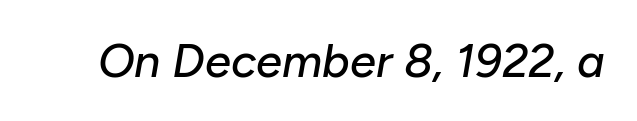
{"italic": "yes", "lean": "right", "slant_degrees": 10, "width": "normal", "stroke_contrast": "low", "x_height": "medium", "monospaced": "no", "underline": "no", "letter_spacing": "normal", "letter_spacing_em": 0.0, "glyph_px": 47}
